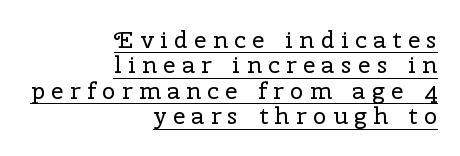
In terms of posture, this sample is upright. Compared with typical paragraphs, the rows here are closer together. Compared with typical body copy, the letter spacing here is much looser. Visually the block forms a straight wall on the right and a jagged coastline on the left.
